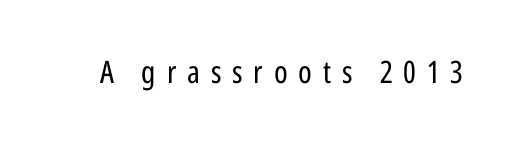
{"serif": "no", "italic": "no", "bold": "no", "weight": "regular", "width": "condensed", "stroke_contrast": "low", "x_height": "medium", "monospaced": "no", "underline": "no", "letter_spacing": "wide", "letter_spacing_em": 0.35, "glyph_px": 31}
